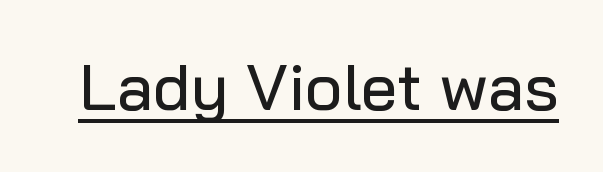
{"serif": "no", "italic": "no", "width": "normal", "stroke_contrast": "low", "x_height": "medium", "monospaced": "no", "underline": "yes", "letter_spacing": "normal", "letter_spacing_em": 0.0, "glyph_px": 65}
